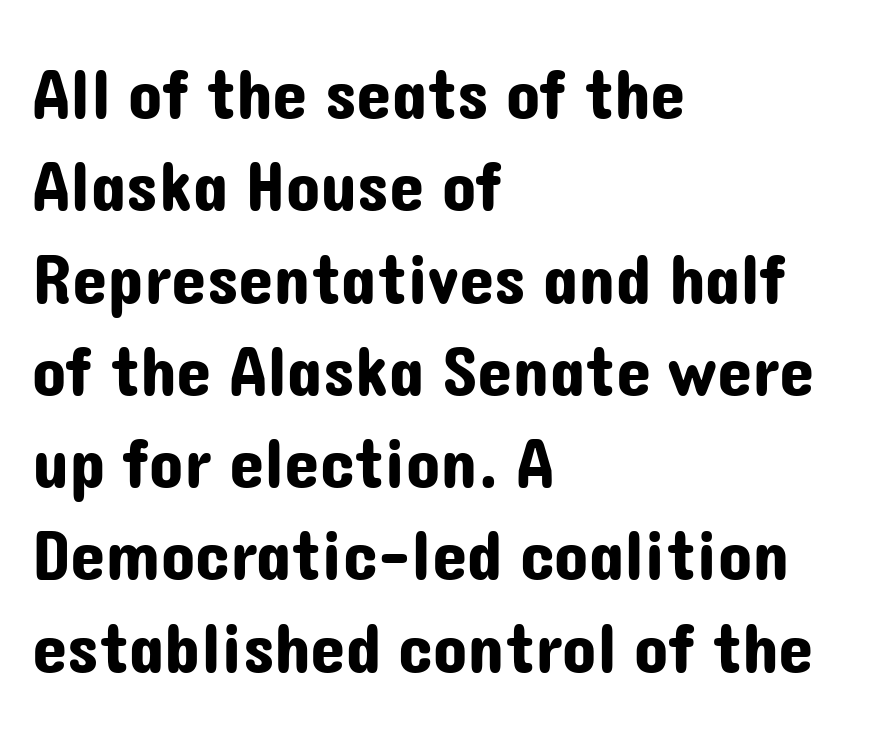
Q: Is the text italic (slanted)? A: No, it is upright.
Q: Is the typeface a serif or a sans-serif typeface? A: Sans-serif.
Q: Is the text underlined? A: No.
Q: How is the paragraph aligned? A: Left-aligned.
Q: Is the spacing between letters normal or unusually wide? A: Normal.
Q: Is the spacing between lines tight, normal or loose? A: Normal.
Q: Width (condensed, normal, or wide)? A: Normal.
Q: Stroke contrast? A: Low.
Q: x-height? A: Medium.
Q: Monospaced? A: No.
